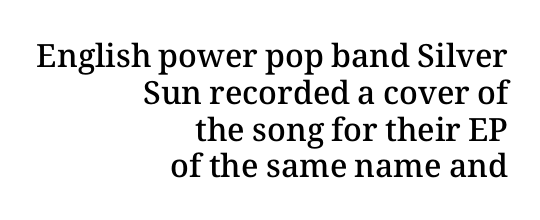
{"italic": "no", "bold": "semi", "weight": "semibold", "width": "normal", "stroke_contrast": "medium", "x_height": "medium", "monospaced": "no", "underline": "no", "align": "right", "line_spacing": "tight", "line_spacing_ratio": 1.15, "letter_spacing": "normal", "letter_spacing_em": 0.0, "glyph_px": 32}
